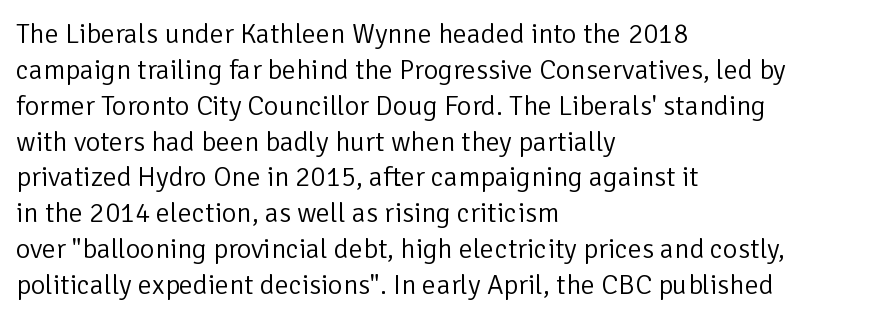
The image shows 28 px light sans-serif type, upright; set left-aligned, normal line spacing (1.28x), normal letter spacing, not underlined; low stroke contrast and a medium x-height.
